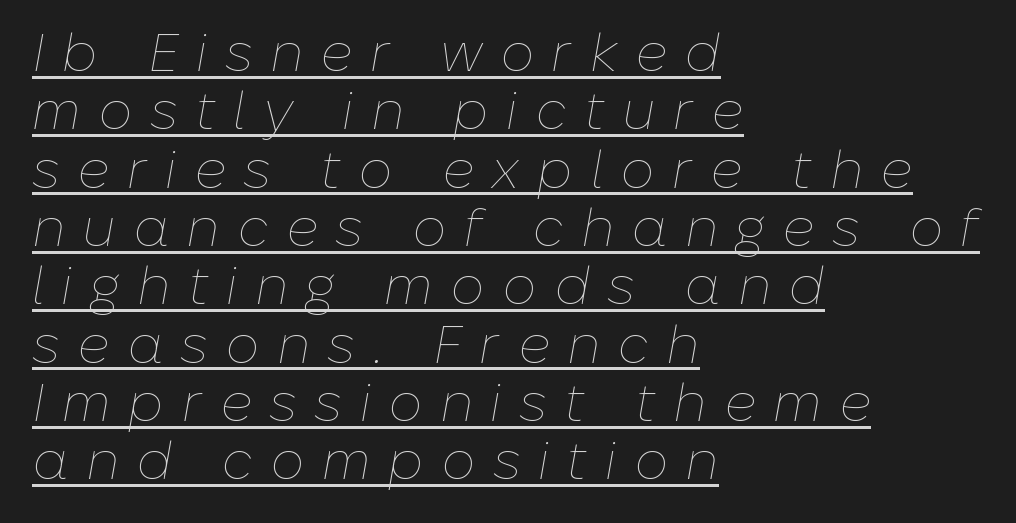
{"italic": "yes", "lean": "right", "slant_degrees": 10, "bold": "no", "weight": "thin", "width": "normal", "stroke_contrast": "low", "x_height": "medium", "monospaced": "no", "underline": "yes", "align": "left", "line_spacing": "tight", "line_spacing_ratio": 1.08, "letter_spacing": "wide", "letter_spacing_em": 0.32, "glyph_px": 54}
